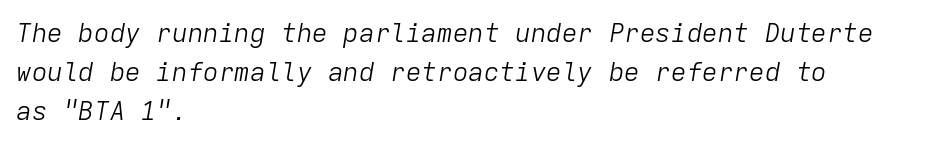
The image shows 26 px text type, italic (leaning right); set left-aligned, normal line spacing (1.5x), normal letter spacing, not underlined.
